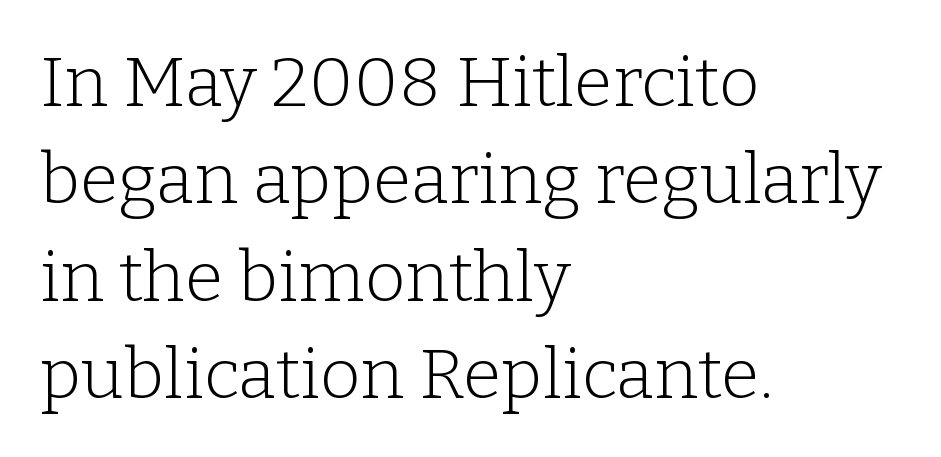
Q: Is the text bold? A: No.
Q: Is the text italic (slanted)? A: No, it is upright.
Q: Is the typeface a serif or a sans-serif typeface? A: Serif.
Q: Is the text underlined? A: No.
Q: How is the paragraph aligned? A: Left-aligned.
Q: Is the spacing between letters normal or unusually wide? A: Normal.
Q: Is the spacing between lines tight, normal or loose? A: Normal.
Q: Width (condensed, normal, or wide)? A: Normal.
Q: Stroke contrast? A: Low.
Q: x-height? A: Medium.
Q: Monospaced? A: No.
